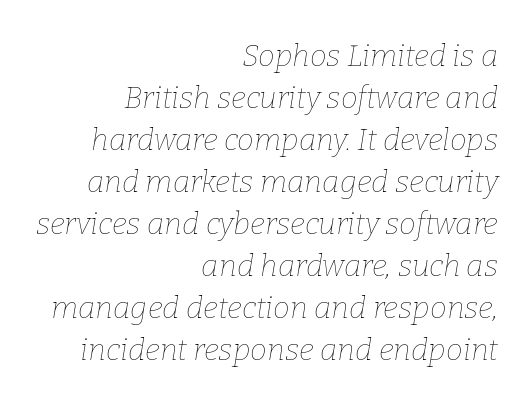
{"italic": "yes", "lean": "right", "slant_degrees": 9, "bold": "no", "weight": "thin", "width": "normal", "stroke_contrast": "low", "x_height": "medium", "monospaced": "no", "underline": "no", "align": "right", "line_spacing": "normal", "line_spacing_ratio": 1.4, "letter_spacing": "normal", "letter_spacing_em": 0.0, "glyph_px": 30}
